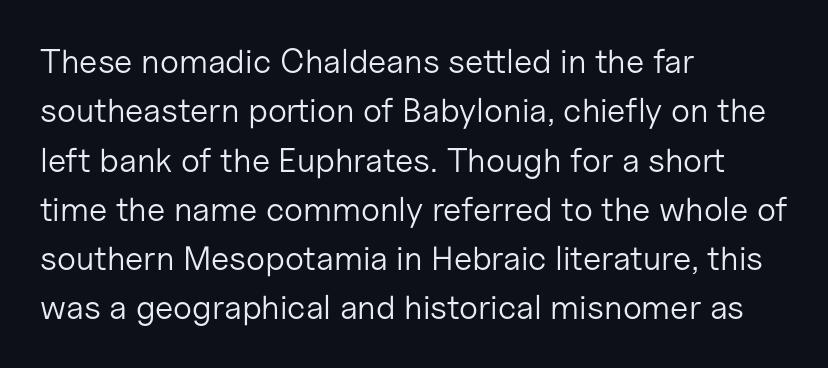
Q: Is the text bold? A: No.
Q: Is the text italic (slanted)? A: No, it is upright.
Q: Is the typeface a serif or a sans-serif typeface? A: Sans-serif.
Q: Is the text underlined? A: No.
Q: How is the paragraph aligned? A: Left-aligned.
Q: Is the spacing between letters normal or unusually wide? A: Normal.
Q: Is the spacing between lines tight, normal or loose? A: Normal.
Q: Width (condensed, normal, or wide)? A: Normal.
Q: Stroke contrast? A: Low.
Q: x-height? A: Medium.
Q: Monospaced? A: No.
